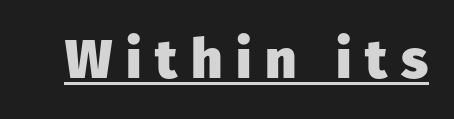
When letters stand straight like this, we call the style roman or upright. This sample uses expanded letter spacing, leaving extra air between glyphs. A typographer would call this underscored text. Is this a sans? Yes — the strokes have no serifs. The face used here is proportionally spaced, like ordinary book or web type.
